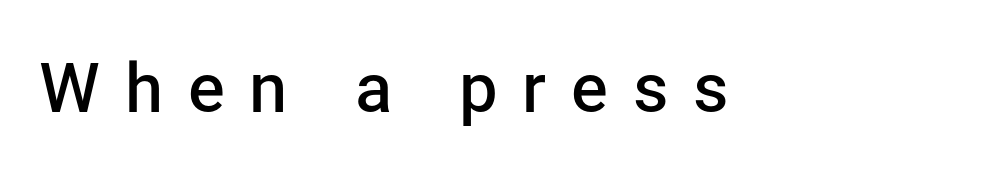
{"serif": "no", "italic": "no", "bold": "semi", "weight": "semibold", "width": "normal", "stroke_contrast": "low", "x_height": "medium", "monospaced": "no", "underline": "no", "align": "left", "letter_spacing": "wide", "letter_spacing_em": 0.36, "glyph_px": 69}
